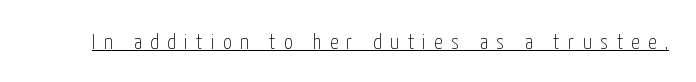
Tracking value appears strongly positive — letters spread wide. If you drew a line through each stem, it would be perfectly vertical. Glance below the letters and you will spot a drawn line. The strokes carry an ordinary text weight at most.
